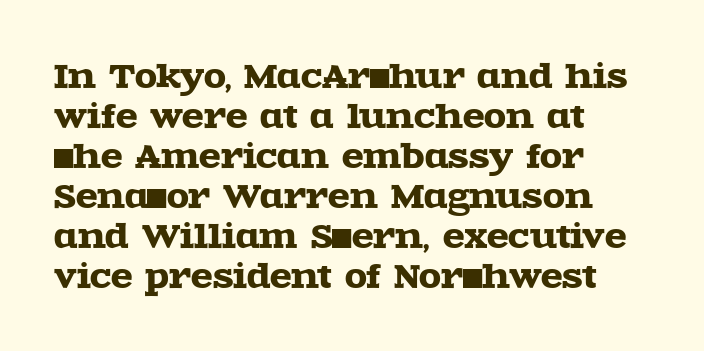
Proportional: the letters do not fall into vertical columns. Small tapered or slab feet sit at the stroke ends, so this counts as serif. Clear beneath every line of the passage. Each line starts at the same left margin while the right side varies. Vertical spacing — default.
